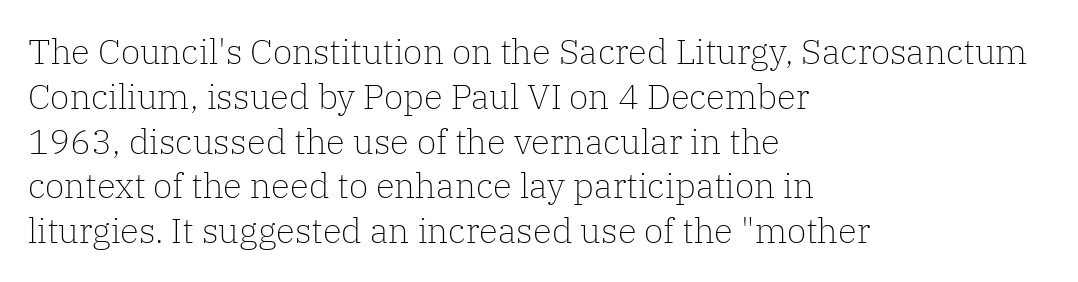
Character widths vary here, with narrow letters taking less room than wide ones. Visually the block forms a straight wall on the left and a jagged coastline on the right. The typeface chosen for these lines features serifs. This is the regular roman posture of the typeface. The designer left line spacing at the default. Inter-character spacing is left at the font's built-in metrics.
